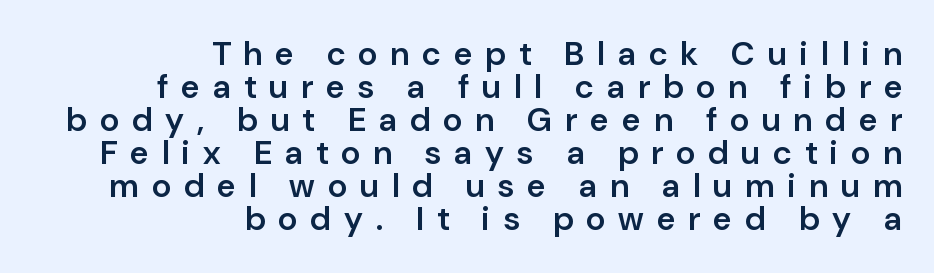
The image shows 33 px semibold sans-serif type, upright; set right-aligned, tight line spacing (1.0x), unusually wide letter spacing (+0.4 em), not underlined; low stroke contrast and a medium x-height.
